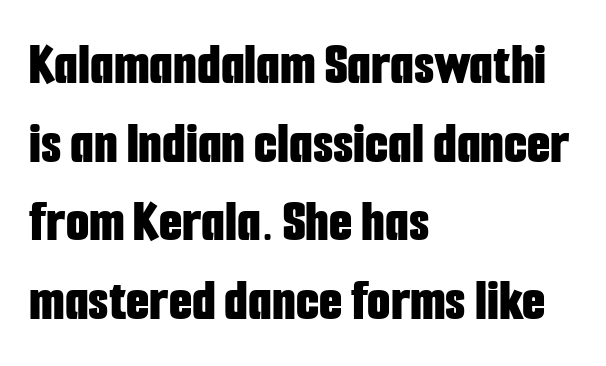
The image shows 60 px bold, condensed sans-serif type, upright; set left-aligned, normal line spacing (1.31x), normal letter spacing, not underlined; low stroke contrast and a medium x-height.
